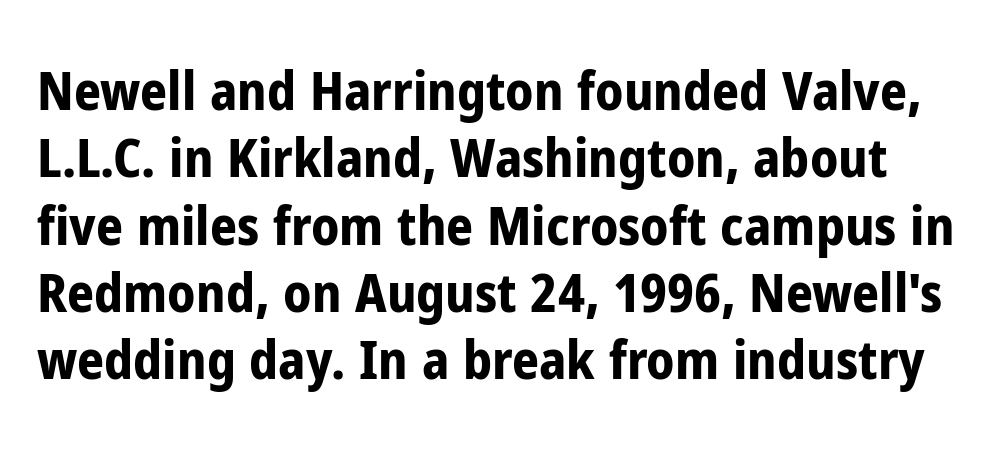
Think of a printed novel: that variable character pitch is what you see here. A bare baseline throughout the passage. The type family on display is of the sans-serif kind. The type sits square on the baseline with zero lean.
